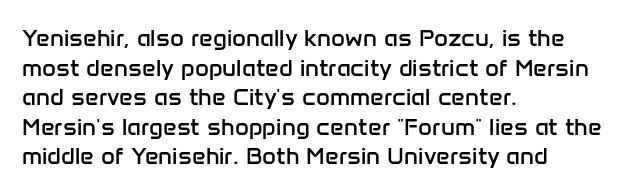
Q: Is the text bold? A: No.
Q: Is the text italic (slanted)? A: No, it is upright.
Q: Is the text underlined? A: No.
Q: How is the paragraph aligned? A: Left-aligned.
Q: Is the spacing between letters normal or unusually wide? A: Normal.
